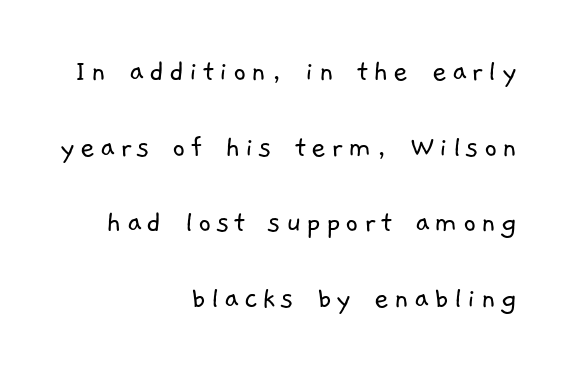
Q: Is the text bold? A: No.
Q: Is the typeface a serif or a sans-serif typeface? A: Sans-serif.
Q: Is the text underlined? A: No.
Q: How is the paragraph aligned? A: Right-aligned.
Q: Is the spacing between lines tight, normal or loose? A: Loose.
Q: Width (condensed, normal, or wide)? A: Normal.
Q: Stroke contrast? A: Low.
Q: x-height? A: Medium.
Q: Monospaced? A: No.
